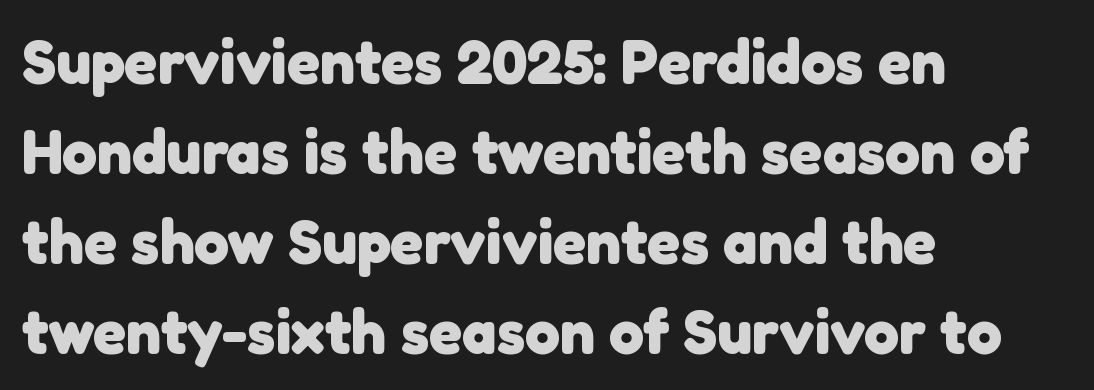
Q: Is the text bold? A: Yes.
Q: Is the typeface a serif or a sans-serif typeface? A: Sans-serif.
Q: Is the text underlined? A: No.
Q: How is the paragraph aligned? A: Left-aligned.
Q: Is the spacing between letters normal or unusually wide? A: Normal.
Q: Is the spacing between lines tight, normal or loose? A: Normal.
Q: Width (condensed, normal, or wide)? A: Normal.
Q: Stroke contrast? A: Low.
Q: x-height? A: Medium.
Q: Monospaced? A: No.
